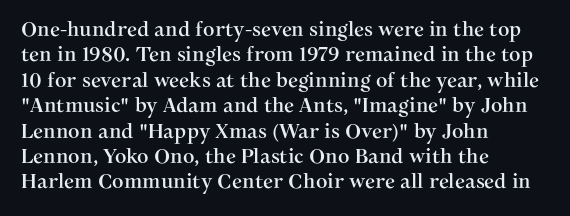
The image shows 20 px text type, upright; set left-aligned, normal line spacing (1.27x), normal letter spacing, not underlined.
